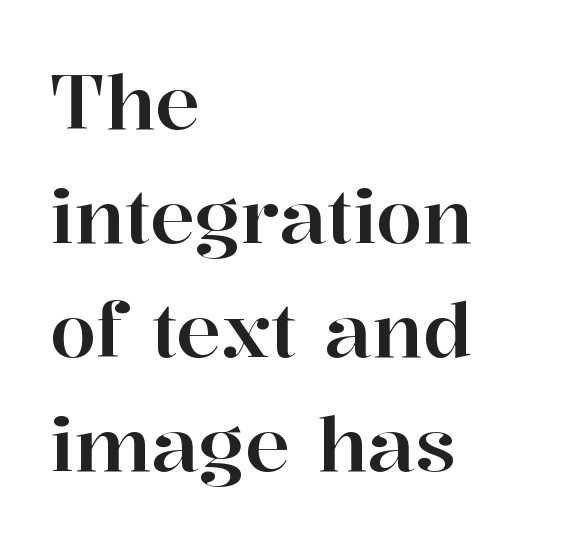
Is this a sans? No — the strokes have serifs. The lettering holds an erect, upright posture throughout. Honestly, the row spacing looks completely unremarkable. Clear beneath every line of the passage.
